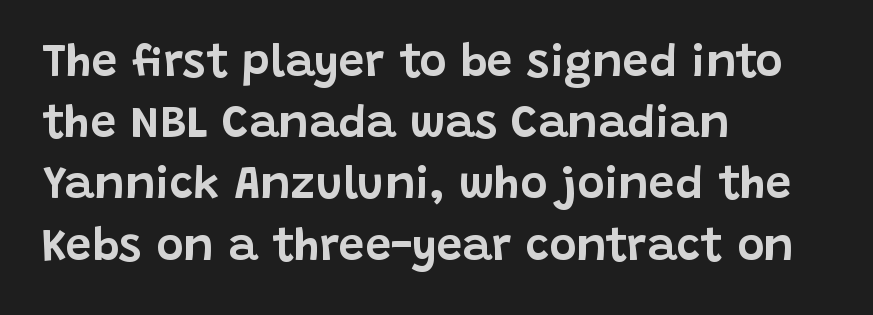
{"serif": "no", "italic": "no", "width": "normal", "stroke_contrast": "low", "x_height": "large", "monospaced": "no", "underline": "no", "align": "left", "line_spacing": "normal", "line_spacing_ratio": 1.33, "letter_spacing": "normal", "letter_spacing_em": 0.0, "glyph_px": 46}
